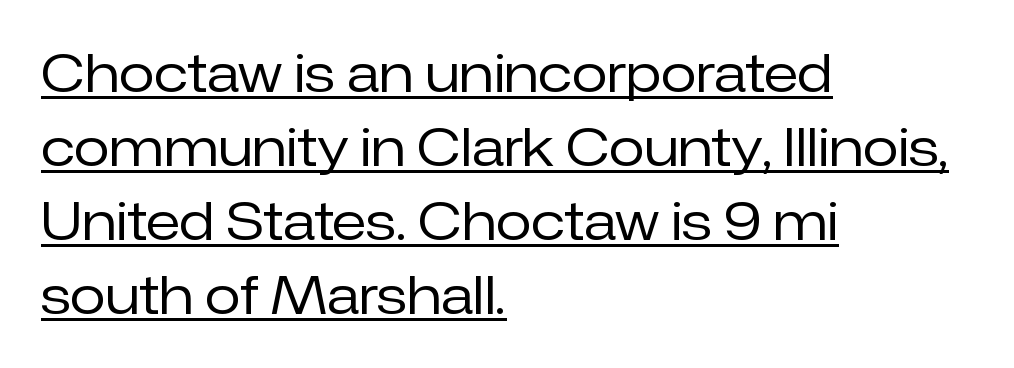
The image shows 52 px regular-weight sans-serif type, upright; set left-aligned, normal line spacing (1.42x), normal letter spacing, underlined; low stroke contrast and a medium x-height.
